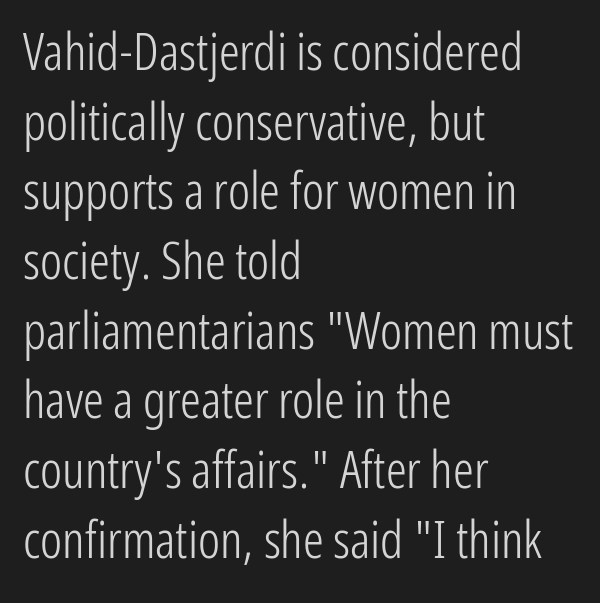
The horizontal fit of the characters is conventional and even. Underline: absent. On a weight scale, this lands at 450 or below. Vertical strokes here are truly vertical.
